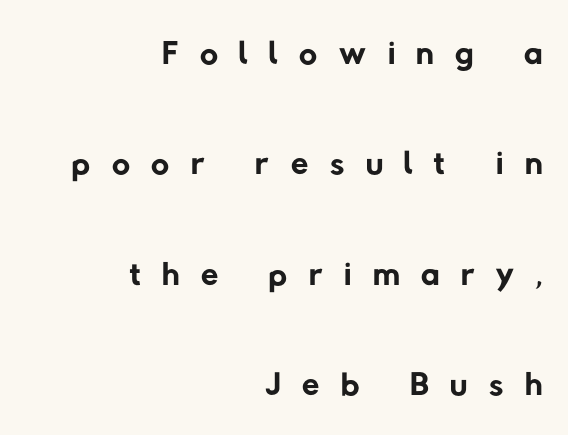
{"serif": "no", "bold": "no", "weight": "regular", "width": "normal", "stroke_contrast": "low", "x_height": "medium", "monospaced": "no", "underline": "no", "align": "right", "line_spacing": "loose", "line_spacing_ratio": 2.21, "letter_spacing": "wide", "letter_spacing_em": 0.43, "glyph_px": 50}
